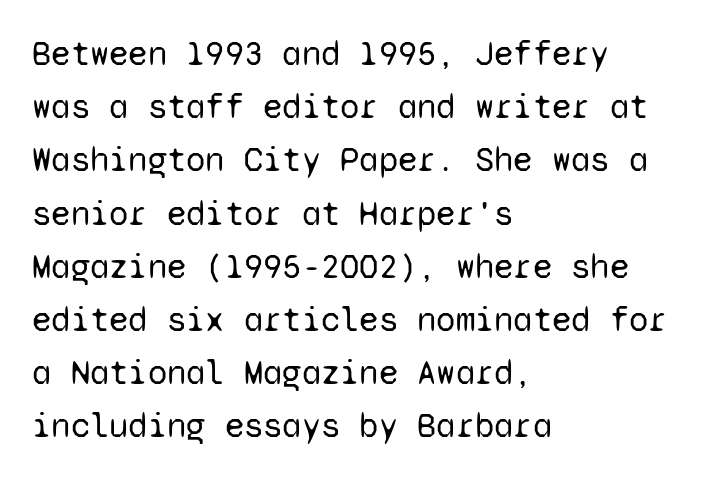
{"serif": "no", "italic": "no", "bold": "no", "weight": "regular", "width": "normal", "stroke_contrast": "low", "x_height": "medium", "monospaced": "yes", "underline": "no", "align": "left", "line_spacing": "normal", "line_spacing_ratio": 1.52, "letter_spacing": "normal", "letter_spacing_em": 0.0, "glyph_px": 35}
